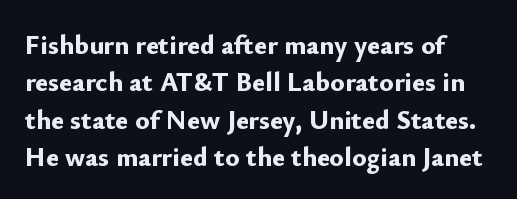
The image shows 27 px bold type, upright; set normal line spacing (1.38x), normal letter spacing, not underlined.
